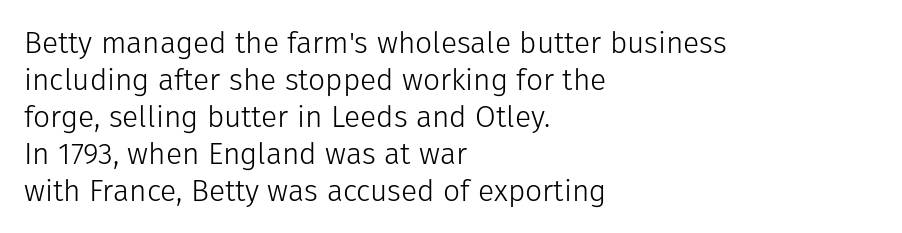
{"serif": "no", "italic": "no", "bold": "no", "weight": "light", "width": "normal", "stroke_contrast": "low", "x_height": "medium", "monospaced": "no", "underline": "no", "align": "left", "line_spacing_ratio": 1.23, "letter_spacing": "normal", "letter_spacing_em": 0.0, "glyph_px": 30}
